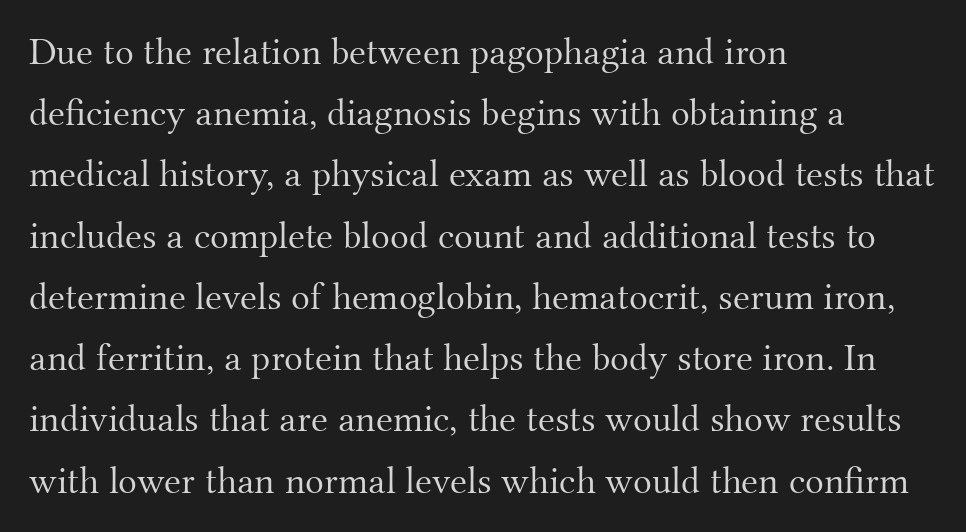
The typography opts for an upright posture over an oblique one. Looks like regular typesetting: each glyph gets only the width it needs. A normal amount of white space separates one row of letters from the next. Honestly, the letter spacing is just normal — you wouldn't notice it. This reads as an unemphasized weight, regular at the heaviest.
